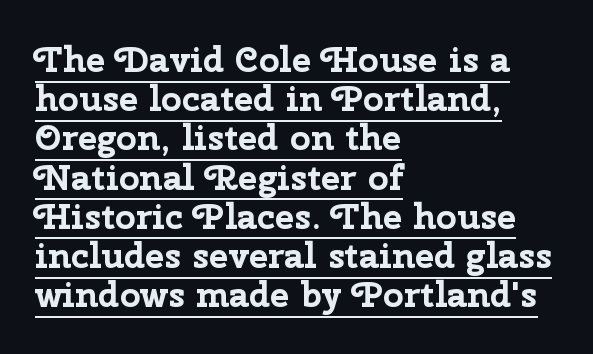
{"serif": "no", "italic": "no", "bold": "yes", "weight": "bold", "width": "normal", "stroke_contrast": "low", "x_height": "medium", "monospaced": "no", "underline": "yes", "align": "left", "line_spacing": "tight", "line_spacing_ratio": 1.09, "letter_spacing": "normal", "letter_spacing_em": 0.0, "glyph_px": 36}
